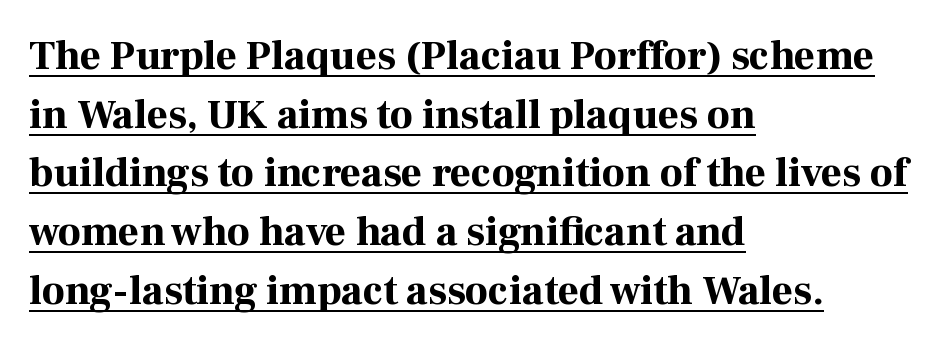
{"serif": "yes", "italic": "no", "bold": "yes", "weight": "bold", "width": "normal", "stroke_contrast": "high", "x_height": "medium", "monospaced": "no", "underline": "yes", "align": "left", "line_spacing": "normal", "line_spacing_ratio": 1.43, "letter_spacing": "normal", "letter_spacing_em": 0.0, "glyph_px": 41}
